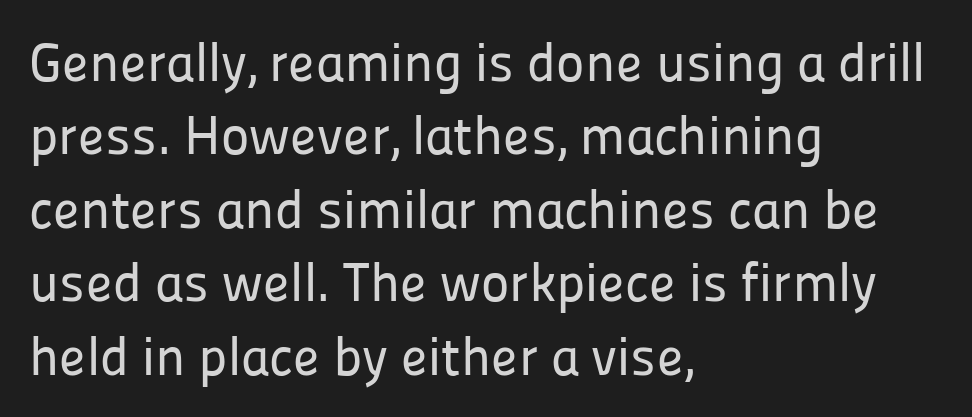
{"serif": "no", "italic": "no", "width": "normal", "stroke_contrast": "low", "x_height": "medium", "monospaced": "no", "underline": "no", "align": "left", "line_spacing": "normal", "line_spacing_ratio": 1.36, "letter_spacing": "normal", "letter_spacing_em": 0.0, "glyph_px": 54}
